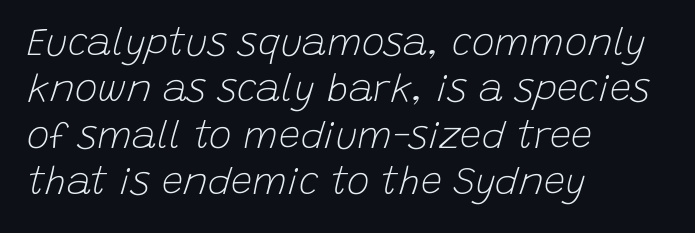
Q: Is the text bold? A: No.
Q: Is the text italic (slanted)? A: Yes, it leans right by about 15 degrees.
Q: Is the text underlined? A: No.
Q: How is the paragraph aligned? A: Left-aligned.
Q: Is the spacing between letters normal or unusually wide? A: Normal.
Q: Width (condensed, normal, or wide)? A: Normal.
Q: Stroke contrast? A: Low.
Q: x-height? A: Large.
Q: Monospaced? A: No.
